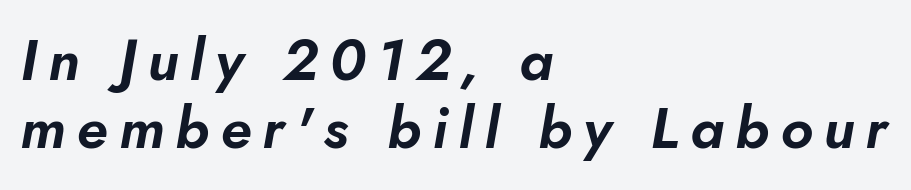
{"italic": "yes", "lean": "right", "slant_degrees": 10, "width": "normal", "stroke_contrast": "low", "x_height": "small", "monospaced": "no", "underline": "no", "align": "left", "line_spacing_ratio": 1.18, "glyph_px": 58}
